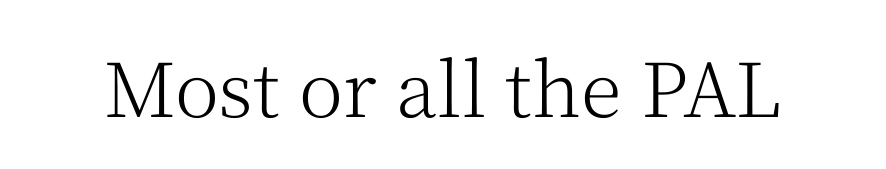
{"serif": "yes", "italic": "no", "bold": "no", "weight": "light", "width": "normal", "stroke_contrast": "medium", "x_height": "medium", "monospaced": "no", "underline": "no", "letter_spacing": "normal", "letter_spacing_em": 0.0, "glyph_px": 75}
